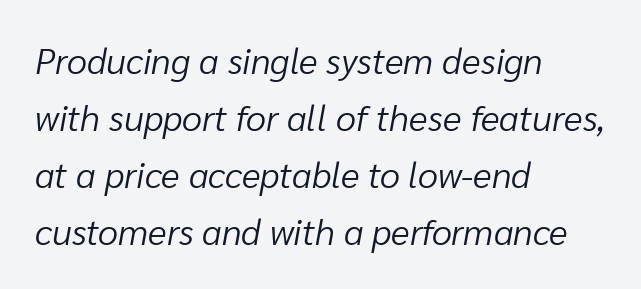
The rendering uses a moderate line-height, typical for paragraphs. Weight class: somewhere from thin through regular. One-word summary of the alignment: left. Spacing verdict: proportional, widths tailored to each character.
